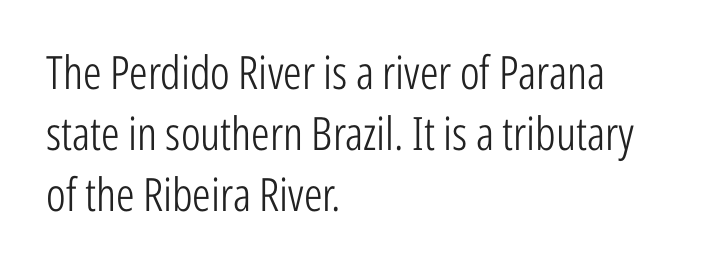
{"serif": "no", "italic": "no", "bold": "no", "weight": "light", "width": "condensed", "stroke_contrast": "low", "x_height": "medium", "monospaced": "no", "underline": "no", "align": "left", "line_spacing": "normal", "line_spacing_ratio": 1.33, "letter_spacing": "normal", "letter_spacing_em": 0.0, "glyph_px": 46}
